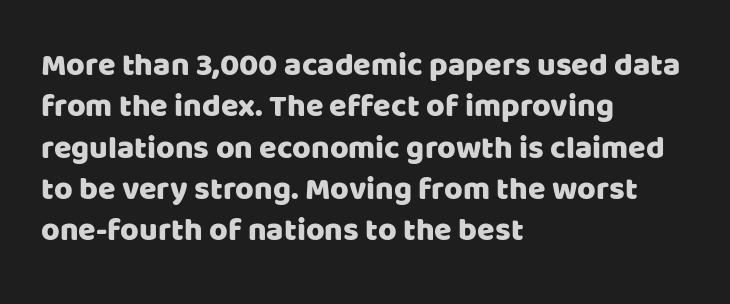
{"serif": "no", "italic": "no", "width": "normal", "stroke_contrast": "low", "x_height": "large", "monospaced": "no", "underline": "no", "align": "left", "line_spacing": "normal", "line_spacing_ratio": 1.29, "letter_spacing": "normal", "letter_spacing_em": 0.0, "glyph_px": 32}
